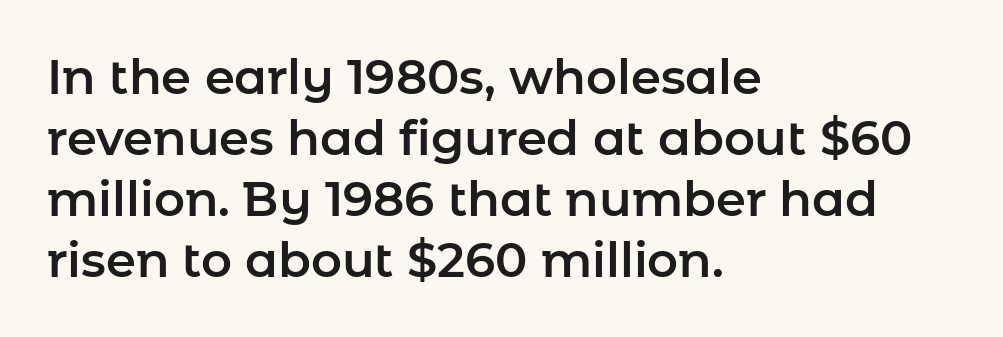
Q: Is the text italic (slanted)? A: No, it is upright.
Q: Is the typeface a serif or a sans-serif typeface? A: Sans-serif.
Q: Is the text underlined? A: No.
Q: How is the paragraph aligned? A: Left-aligned.
Q: Is the spacing between letters normal or unusually wide? A: Normal.
Q: Is the spacing between lines tight, normal or loose? A: Normal.
Q: Width (condensed, normal, or wide)? A: Normal.
Q: Stroke contrast? A: Low.
Q: x-height? A: Medium.
Q: Monospaced? A: No.
